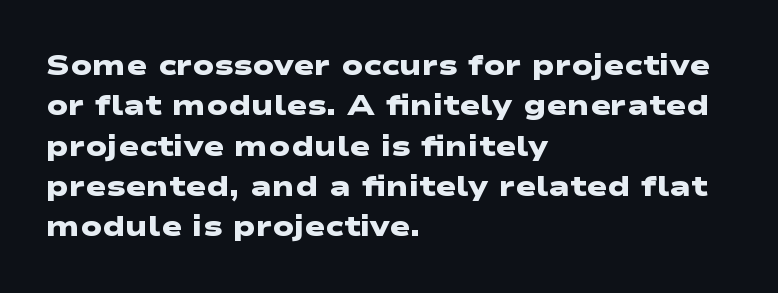
The face used here is proportionally spaced, like ordinary book or web type. This rendering employs a face without finishing strokes, i.e., a sans-serif. The specimen omits any rule beneath the text block's lines. The horizontal fit of the characters is conventional and even. Typeset ragged right — the left edge is the straight one. I'd describe the lettering as bold — thick and assertive.
